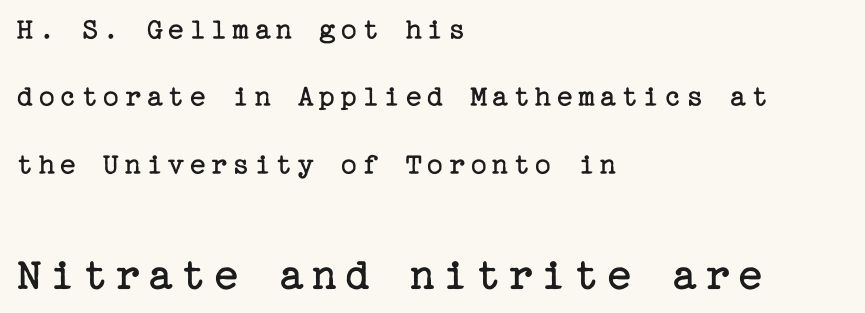
This is serif lettering, the kind often seen in printed books. Loosely led — the rows are spread out. A student would notice the bottom passage is typeset larger than what precedes it. The typesetter chose a ragged-right arrangement here. The characters are drawn with everyday or finer stroke widths.
